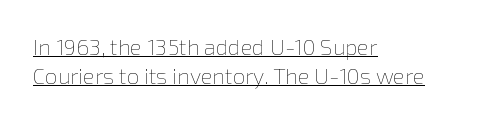
Q: Is the text bold? A: No.
Q: Is the text italic (slanted)? A: No, it is upright.
Q: Is the text underlined? A: Yes.
Q: How is the paragraph aligned? A: Left-aligned.
Q: Is the spacing between letters normal or unusually wide? A: Normal.
Q: Is the spacing between lines tight, normal or loose? A: Normal.
